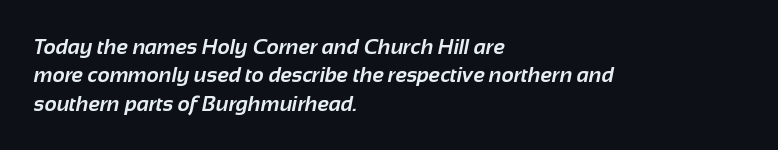
The image shows 21 px bold type; set left-aligned, normal line spacing (1.35x), normal letter spacing, not underlined.
